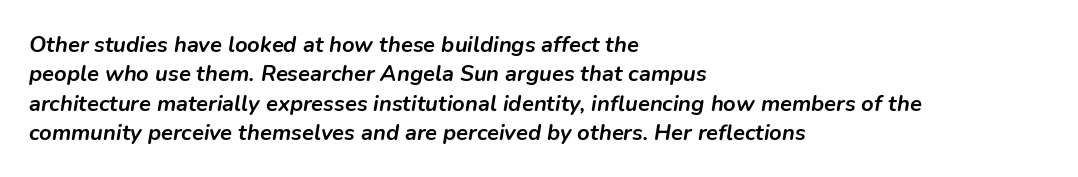
The image shows 22 px bold type, italic (leaning right); set left-aligned, normal line spacing (1.33x), normal letter spacing, not underlined.
